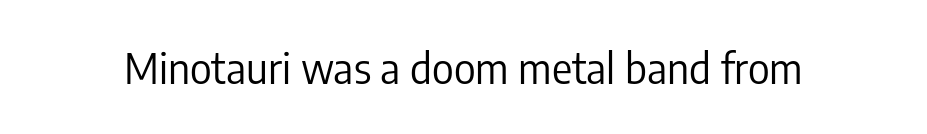
Q: Is the text bold? A: No.
Q: Is the text italic (slanted)? A: No, it is upright.
Q: Is the typeface a serif or a sans-serif typeface? A: Sans-serif.
Q: Is the text underlined? A: No.
Q: Is the spacing between letters normal or unusually wide? A: Normal.
Q: Width (condensed, normal, or wide)? A: Condensed.
Q: Stroke contrast? A: Low.
Q: x-height? A: Medium.
Q: Monospaced? A: No.
